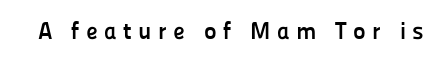
Q: Is the text bold? A: Yes.
Q: Is the text italic (slanted)? A: No, it is upright.
Q: Is the text underlined? A: No.
Q: Is the spacing between letters normal or unusually wide? A: Unusually wide.
